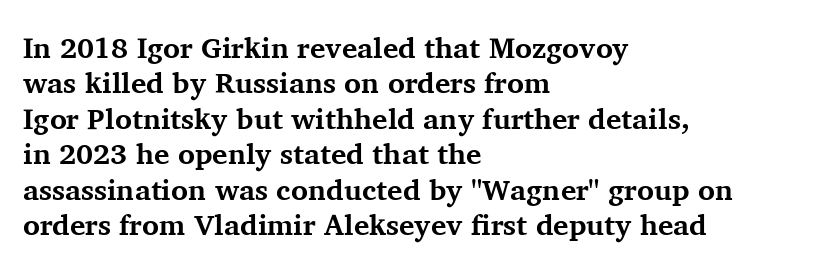
What kind of face is this? One with serifs. You can tell it's not italic because the verticals are truly vertical. Beneath every word, the page is bare. Between one letter and the next there's only the usual sliver of space. Teacher's note: observe the even left margin — that is flush-left alignment. Look at the stroke-to-counter ratio: heavy, a bold.
